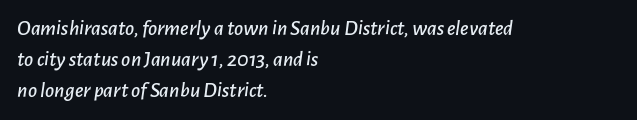
{"italic": "yes", "lean": "right", "slant_degrees": 7, "underline": "no", "align": "left", "line_spacing": "normal", "line_spacing_ratio": 1.42, "letter_spacing": "normal", "letter_spacing_em": 0.0, "glyph_px": 22}
